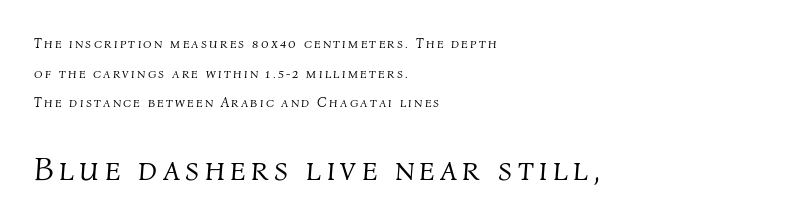
Q: Is the text bold? A: No.
Q: Is the text italic (slanted)? A: Yes, it leans right by about 4 degrees.
Q: Is the text underlined? A: No.
Q: How is the paragraph aligned? A: Left-aligned.
Q: Is the spacing between lines tight, normal or loose? A: Loose.
Q: Which block of text is set in a larger size, the first (top) or the second (bottom)? A: The second (bottom) one.
Q: Width (condensed, normal, or wide)? A: Normal.
Q: Stroke contrast? A: Medium.
Q: x-height? A: Medium.
Q: Monospaced? A: No.
